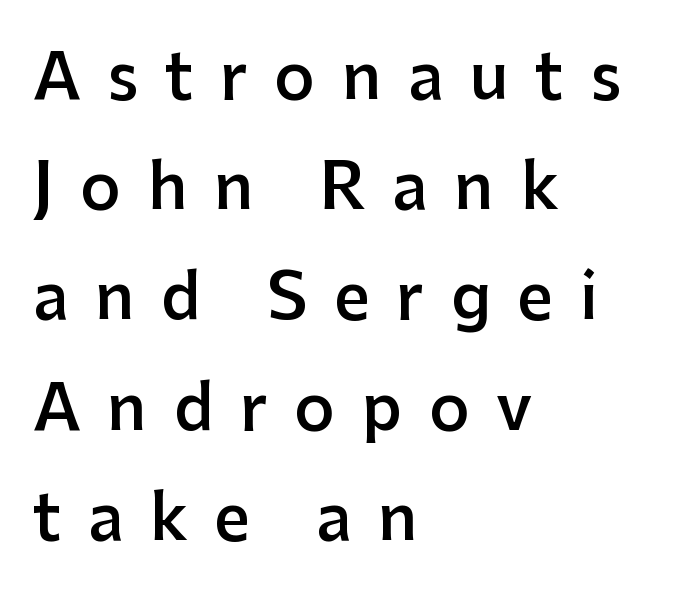
Stems and bowls a touch heavier than normal — semibold. This sample uses a sans-serif face. Letter spacing: wide. Designer's note — italics off, roman on. This sample has the flowing, uneven cadence of proportional lettering.
